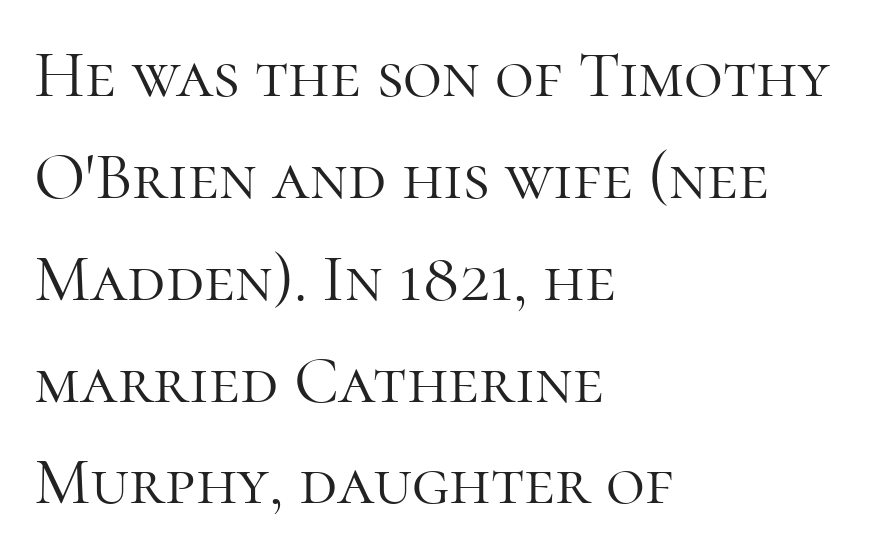
Q: Is the text bold? A: No.
Q: Is the text italic (slanted)? A: No, it is upright.
Q: Is the typeface a serif or a sans-serif typeface? A: Serif.
Q: Is the text underlined? A: No.
Q: How is the paragraph aligned? A: Left-aligned.
Q: Is the spacing between letters normal or unusually wide? A: Normal.
Q: Is the spacing between lines tight, normal or loose? A: Normal.
Q: Width (condensed, normal, or wide)? A: Normal.
Q: Stroke contrast? A: High.
Q: x-height? A: Medium.
Q: Monospaced? A: No.
